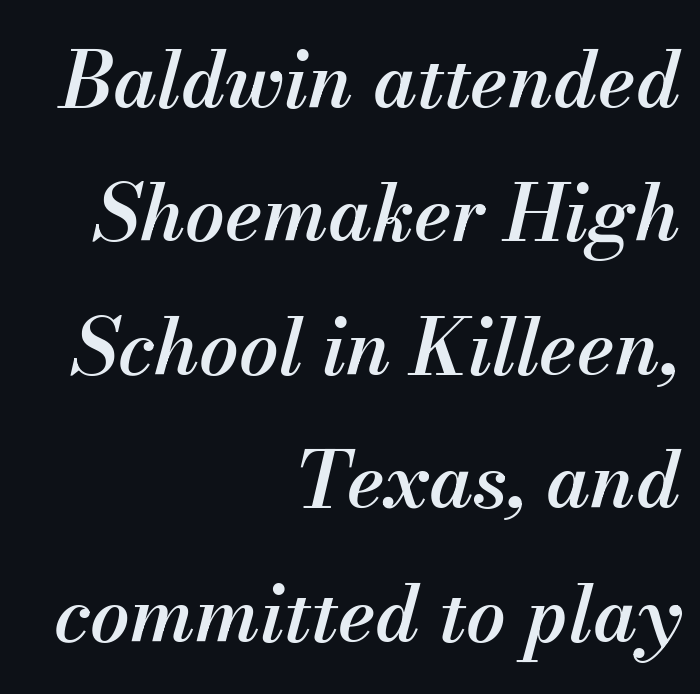
Each letter keeps its own natural width here, so spacing adapts to shape. The strip under each line holds only bare page. The text carries the slant typical of an italic or oblique font. The characters look somewhat weighty, a semibold short of true bold.
